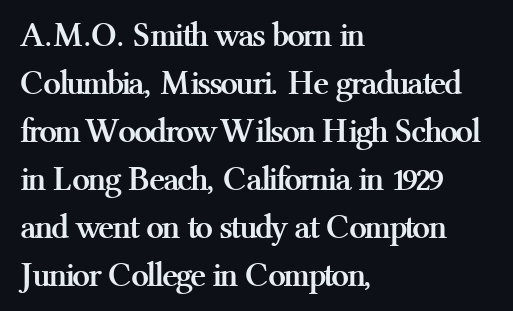
Q: Is the text bold? A: Yes.
Q: Is the text italic (slanted)? A: No, it is upright.
Q: Is the typeface a serif or a sans-serif typeface? A: Serif.
Q: Is the text underlined? A: No.
Q: How is the paragraph aligned? A: Left-aligned.
Q: Is the spacing between letters normal or unusually wide? A: Normal.
Q: Is the spacing between lines tight, normal or loose? A: Normal.
Q: Width (condensed, normal, or wide)? A: Normal.
Q: Stroke contrast? A: Medium.
Q: x-height? A: Medium.
Q: Monospaced? A: No.
